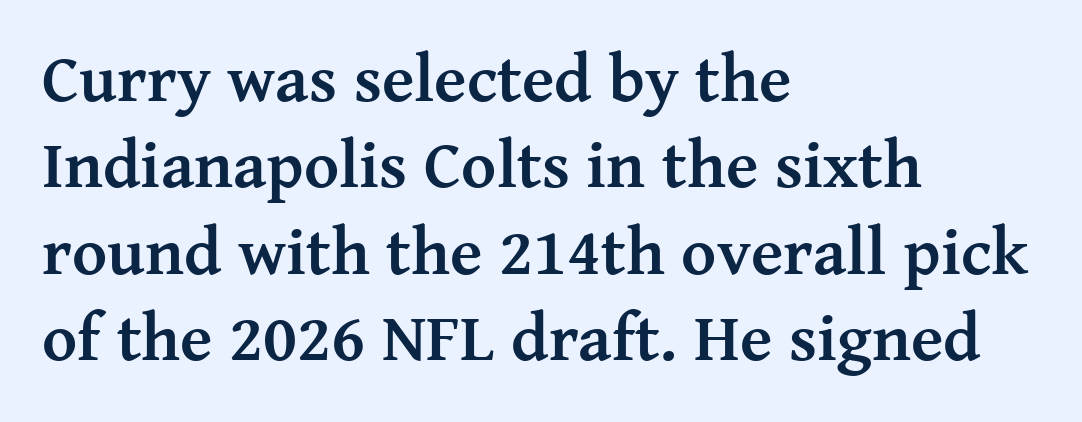
Q: Is the text bold? A: Yes.
Q: Is the text italic (slanted)? A: No, it is upright.
Q: Is the typeface a serif or a sans-serif typeface? A: Serif.
Q: Is the text underlined? A: No.
Q: How is the paragraph aligned? A: Left-aligned.
Q: Is the spacing between letters normal or unusually wide? A: Normal.
Q: Is the spacing between lines tight, normal or loose? A: Normal.
Q: Width (condensed, normal, or wide)? A: Normal.
Q: Stroke contrast? A: Medium.
Q: x-height? A: Medium.
Q: Monospaced? A: No.
